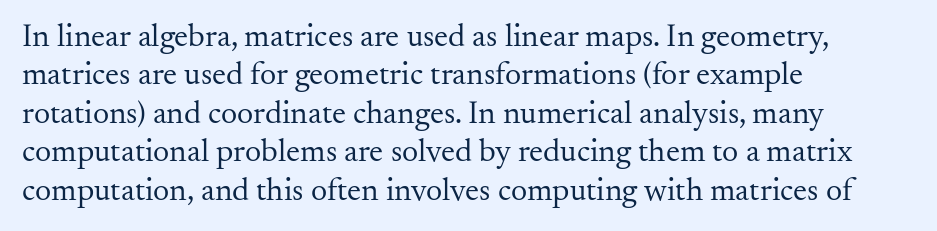
{"serif": "yes", "italic": "no", "bold": "no", "weight": "regular", "width": "normal", "stroke_contrast": "medium", "x_height": "small", "monospaced": "no", "underline": "no", "align": "left", "line_spacing_ratio": 1.2, "letter_spacing": "normal", "letter_spacing_em": 0.0, "glyph_px": 32}
